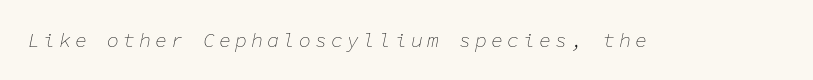
{"italic": "yes", "lean": "right", "slant_degrees": 11, "bold": "no", "underline": "no", "letter_spacing": "wide", "letter_spacing_em": 0.2, "glyph_px": 20}
